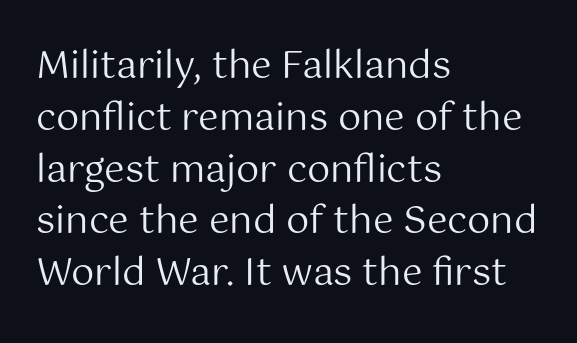
The passage shown stacks its lines at a standard gap. A classic flush-left, rag-right setting is used for this passage. Is this a fixed-width face? No — the glyphs have proportional, varying widths. Look at the tracking — it's just the regular setting, nothing added.
